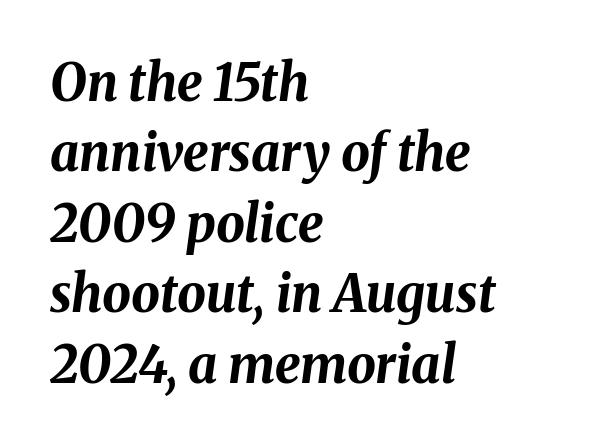
The image shows 51 px bold type, italic (leaning right); set left-aligned, normal line spacing (1.38x), normal letter spacing, not underlined; medium stroke contrast and a medium x-height.
